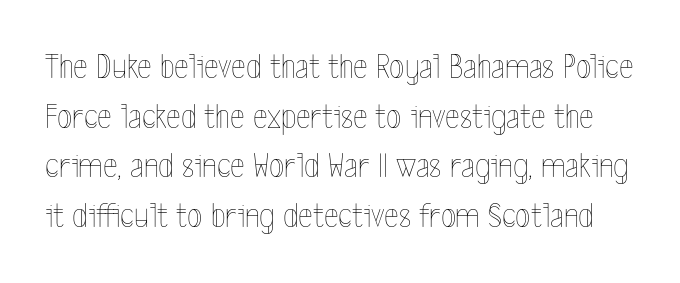
{"italic": "no", "bold": "no", "weight": "thin", "width": "condensed", "x_height": "medium", "monospaced": "no", "underline": "no", "line_spacing": "normal", "line_spacing_ratio": 1.42, "letter_spacing": "normal", "letter_spacing_em": 0.0, "glyph_px": 35}
